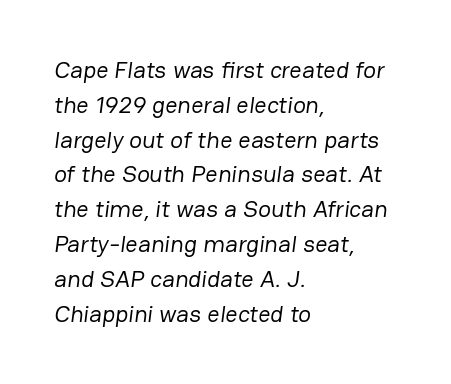
{"bold": "no", "underline": "no", "align": "left", "line_spacing": "normal", "line_spacing_ratio": 1.45, "letter_spacing": "normal", "letter_spacing_em": 0.0, "glyph_px": 24}
